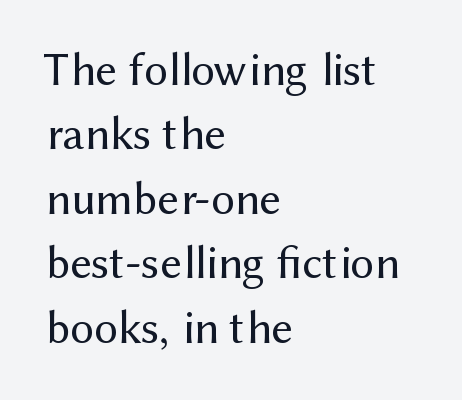
No extra ink here — the face is not bold. A typesetter would call this proportional, since set widths differ per character. A classic flush-left, rag-right setting is used for this passage. Inter-character spacing is left at the font's built-in metrics. Note: no serifs on the glyphs. The font's upright variant was chosen for this text.
